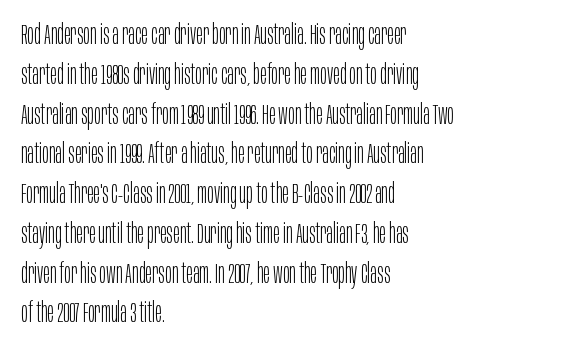
{"serif": "no", "italic": "no", "bold": "no", "weight": "light", "width": "condensed", "stroke_contrast": "low", "x_height": "large", "monospaced": "no", "underline": "no", "align": "left", "line_spacing": "normal", "line_spacing_ratio": 1.42, "letter_spacing": "normal", "letter_spacing_em": 0.0, "glyph_px": 28}
